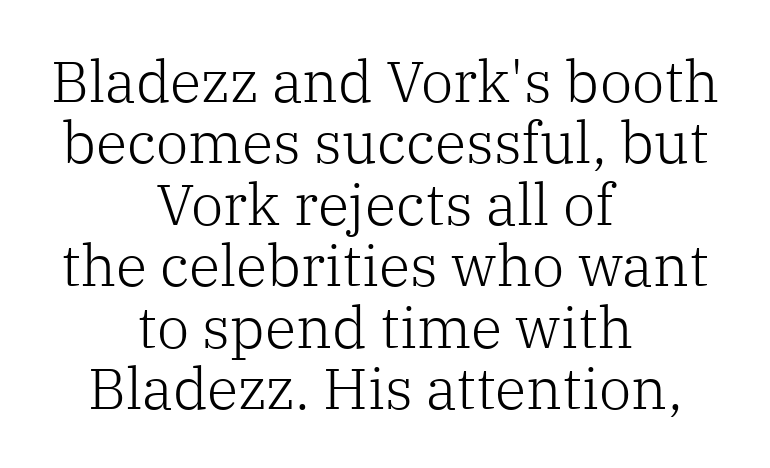
The image shows 58 px light serif type, upright; set centered, tight line spacing (1.06x), normal letter spacing, not underlined; low stroke contrast and a medium x-height.
